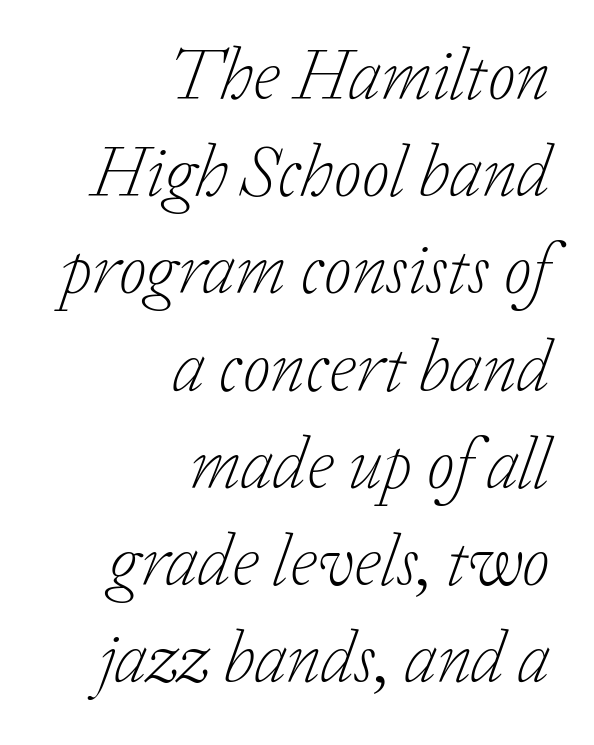
The image shows 72 px light serif type, italic (leaning right); set right-aligned, normal line spacing (1.35x), normal letter spacing, not underlined; low stroke contrast and a medium x-height.
